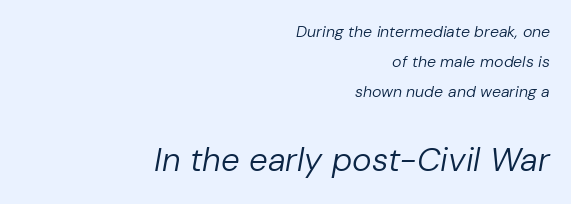
The image shows 33 px regular-weight type, italic (leaning right); set right-aligned, line spacing 1.89x, normal letter spacing, not underlined; the second (bottom) block is 2.06x larger; low stroke contrast and a medium x-height.
